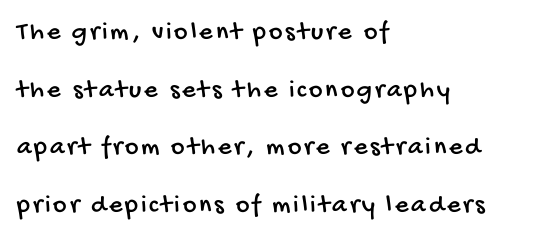
Teacher's note: observe the even left margin — that is flush-left alignment. These lines stand farther apart than default settings would place them. Descender tails drop into unmarked territory.
